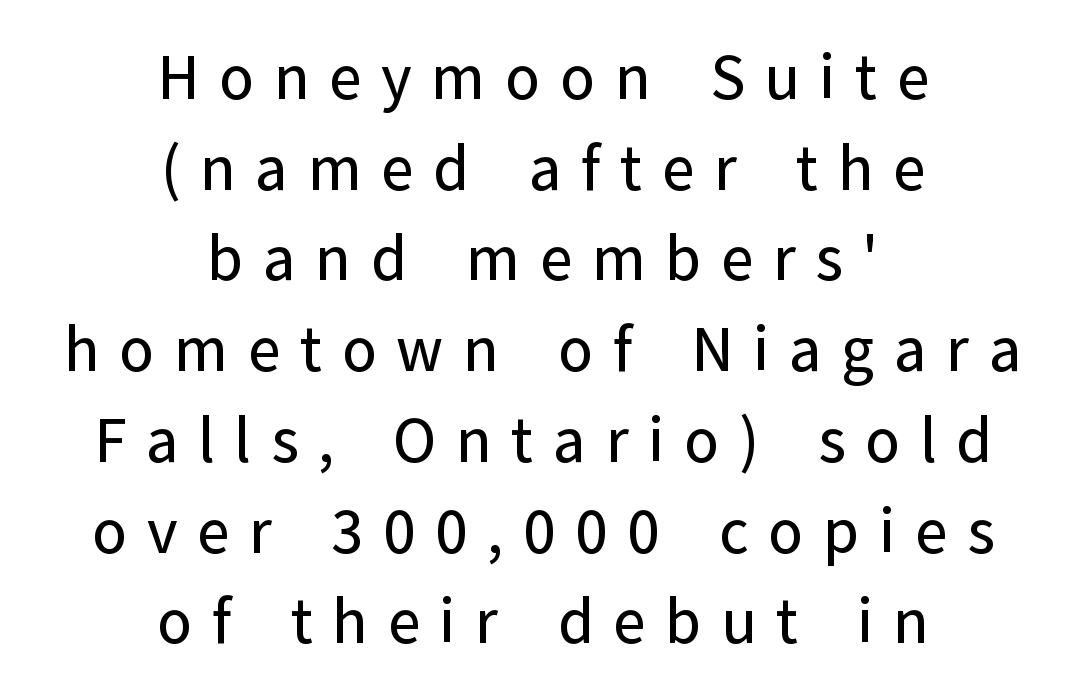
Q: Is the text italic (slanted)? A: No, it is upright.
Q: Is the typeface a serif or a sans-serif typeface? A: Sans-serif.
Q: Is the text underlined? A: No.
Q: How is the paragraph aligned? A: Centered.
Q: Is the spacing between letters normal or unusually wide? A: Unusually wide.
Q: Is the spacing between lines tight, normal or loose? A: Normal.
Q: Width (condensed, normal, or wide)? A: Normal.
Q: Stroke contrast? A: Low.
Q: x-height? A: Medium.
Q: Monospaced? A: No.
